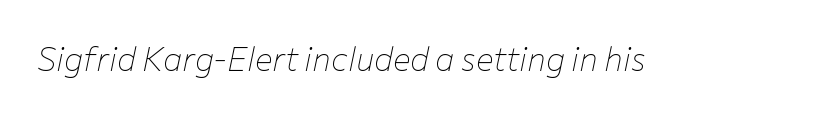
Q: Is the text bold? A: No.
Q: Is the text italic (slanted)? A: Yes, it leans right by about 12 degrees.
Q: Is the text underlined? A: No.
Q: Is the spacing between letters normal or unusually wide? A: Normal.
Q: Width (condensed, normal, or wide)? A: Normal.
Q: Stroke contrast? A: Low.
Q: x-height? A: Medium.
Q: Monospaced? A: No.
